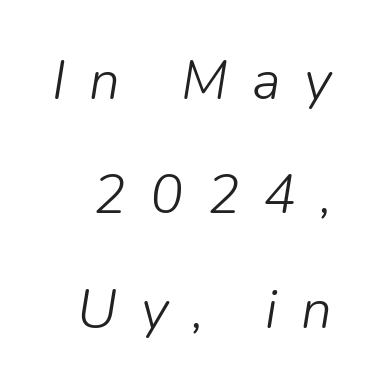
{"italic": "yes", "lean": "right", "slant_degrees": 9, "bold": "no", "weight": "light", "width": "normal", "stroke_contrast": "low", "x_height": "medium", "monospaced": "no", "underline": "no", "line_spacing": "loose", "line_spacing_ratio": 2.08, "letter_spacing": "wide", "letter_spacing_em": 0.43, "glyph_px": 55}
